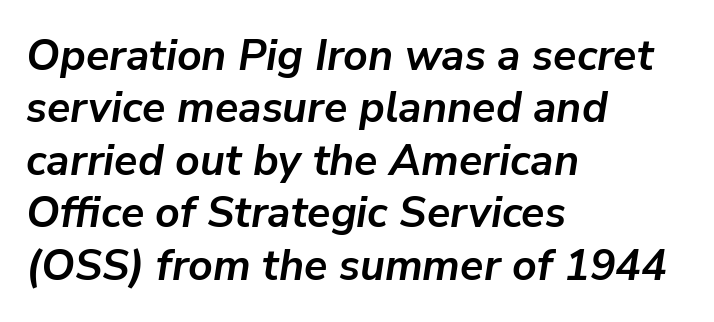
In terms of posture, this sample is oblique. The gaps between neighbouring characters are ordinary and unremarkable. These lines are set flush left with a ragged right edge. Plain, unruled lines of type. Looks like regular typesetting: each glyph gets only the width it needs. The typesetting leans heavy: a genuine bold.
